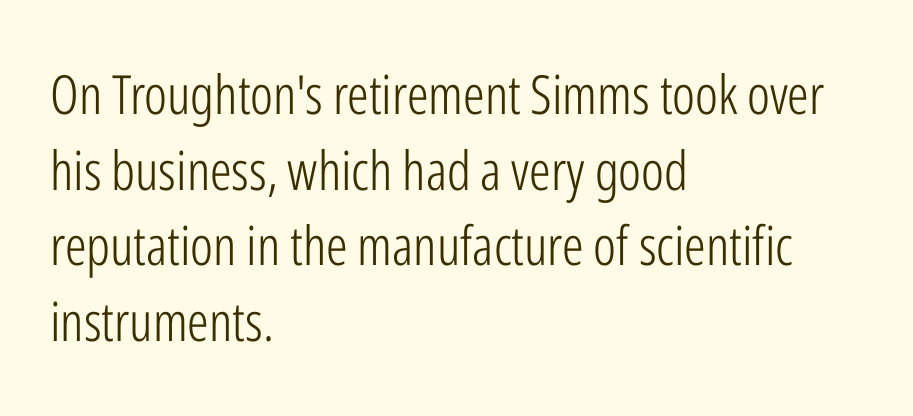
The line texture is even and compact thanks to regular tracking. Does the type have serifs? No, each stem ends abruptly. The strokes carry an ordinary text weight at most. Designer's note — italics off, roman on. Interline gaps are of average width in this sample. Short and long lines alike share a common starting point at left.
